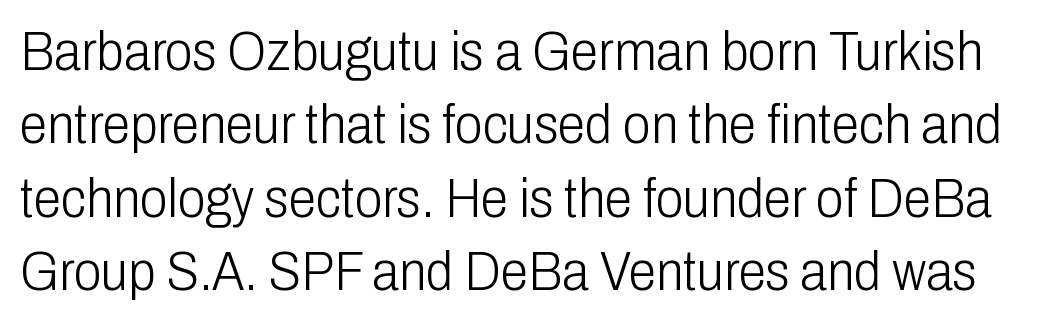
The image shows 56 px light, condensed sans-serif type, upright; set normal line spacing (1.31x), normal letter spacing, not underlined; low stroke contrast and a medium x-height.
